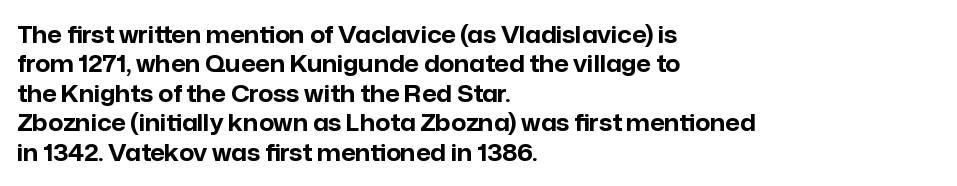
{"italic": "no", "bold": "yes", "underline": "no", "align": "left", "line_spacing": "normal", "line_spacing_ratio": 1.28, "letter_spacing": "normal", "letter_spacing_em": 0.0, "glyph_px": 23}
